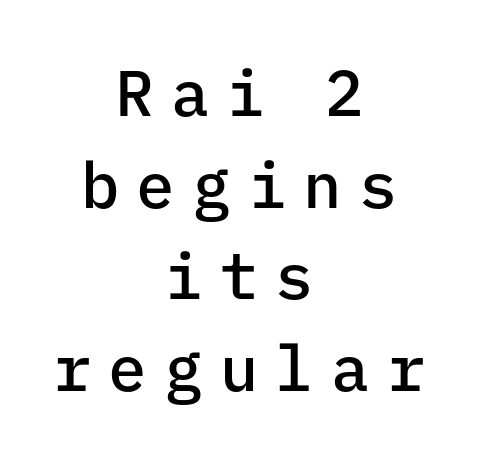
Q: Is the text bold? A: Semi-bold.
Q: Is the text italic (slanted)? A: No, it is upright.
Q: Is the typeface a serif or a sans-serif typeface? A: Sans-serif.
Q: Is the text underlined? A: No.
Q: How is the paragraph aligned? A: Centered.
Q: Is the spacing between letters normal or unusually wide? A: Unusually wide.
Q: Is the spacing between lines tight, normal or loose? A: Normal.
Q: Width (condensed, normal, or wide)? A: Normal.
Q: Stroke contrast? A: Low.
Q: x-height? A: Medium.
Q: Monospaced? A: Yes.
